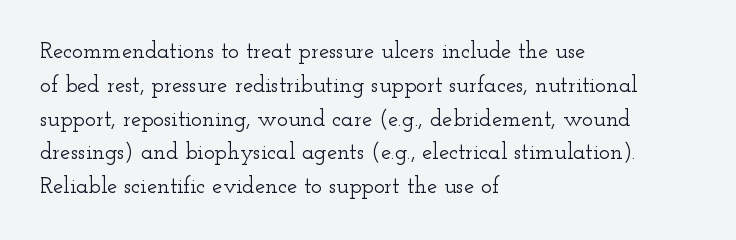
Left-aligned paragraph, ragged on the right. Compared with typical body copy, the letter spacing here is the same. A roman cut, with each character standing at attention. Baseline-to-baseline distance is the conventional proportion of letter height. The string is rendered with underlining switched off.
